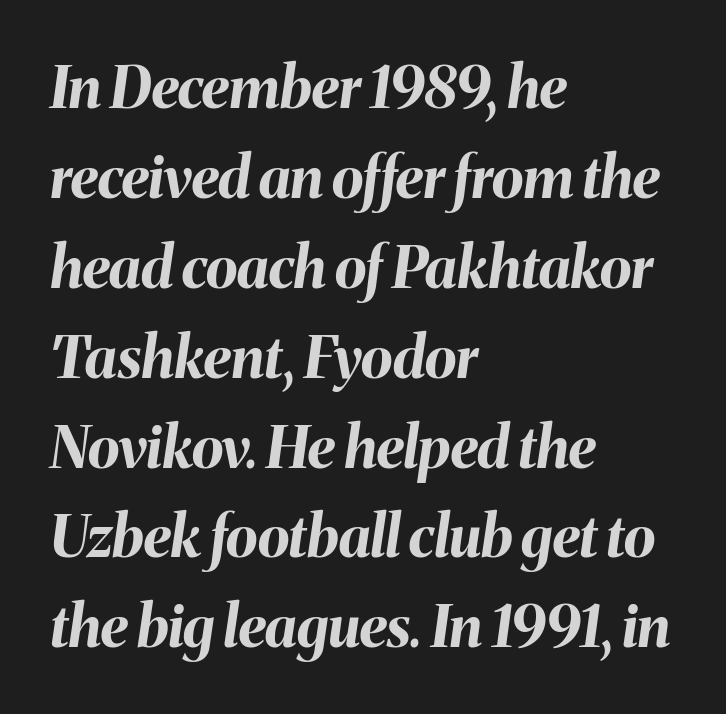
{"italic": "yes", "lean": "right", "slant_degrees": 8, "bold": "yes", "weight": "bold", "width": "normal", "stroke_contrast": "medium", "x_height": "medium", "monospaced": "no", "underline": "no", "align": "left", "line_spacing": "normal", "line_spacing_ratio": 1.55, "letter_spacing": "normal", "letter_spacing_em": 0.0, "glyph_px": 58}
